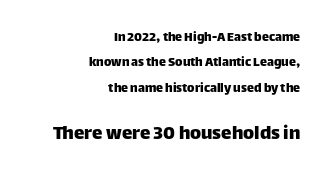
The image shows 21 px text type, upright; set right-aligned, line spacing 1.81x, normal letter spacing, not underlined; the second (bottom) block is 1.5x larger.
